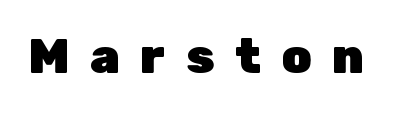
The image shows 48 px heavy sans-serif type, upright; set unusually wide letter spacing (+0.43 em), not underlined; low stroke contrast and a medium x-height.
